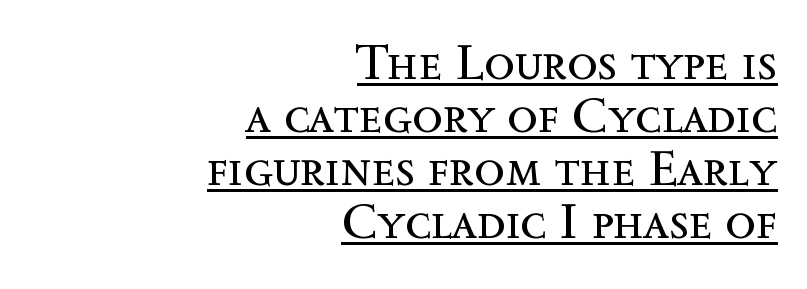
The image shows 50 px regular-weight type, upright; set right-aligned, tight line spacing (1.06x), normal letter spacing, underlined; a medium x-height.
